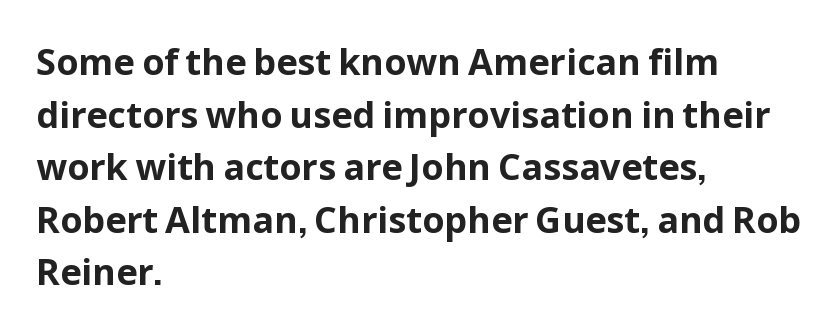
Evenly set lines give the paragraph a standard silhouette. Note: no serifs on the glyphs. The axis of the letterforms is exactly vertical. The typesetter chose a ragged-right arrangement here. Descenders hang freely into open space. A full-strength bold gives these letters their thick strokes.
